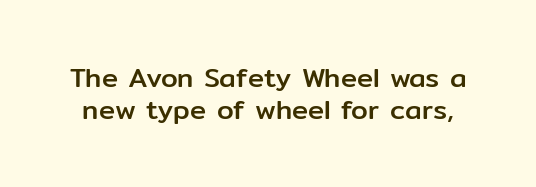
{"italic": "no", "underline": "no", "line_spacing_ratio": 1.2, "letter_spacing": "normal", "letter_spacing_em": 0.0, "glyph_px": 27}
